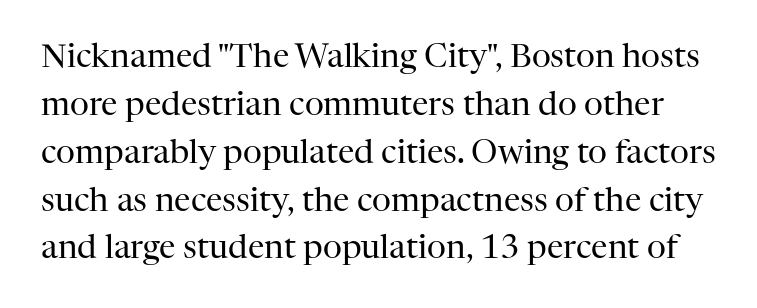
{"serif": "yes", "italic": "no", "bold": "no", "weight": "regular", "width": "normal", "stroke_contrast": "high", "x_height": "medium", "monospaced": "no", "underline": "no", "line_spacing": "normal", "line_spacing_ratio": 1.45, "letter_spacing": "normal", "letter_spacing_em": 0.0, "glyph_px": 33}
